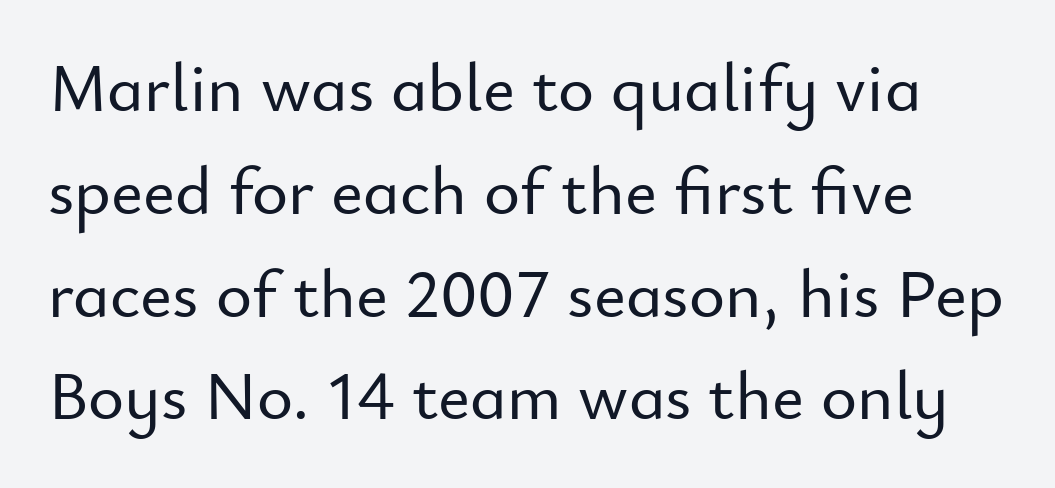
The image shows 69 px sans-serif type, upright; set normal line spacing (1.49x), normal letter spacing, not underlined; low stroke contrast and a small x-height.
